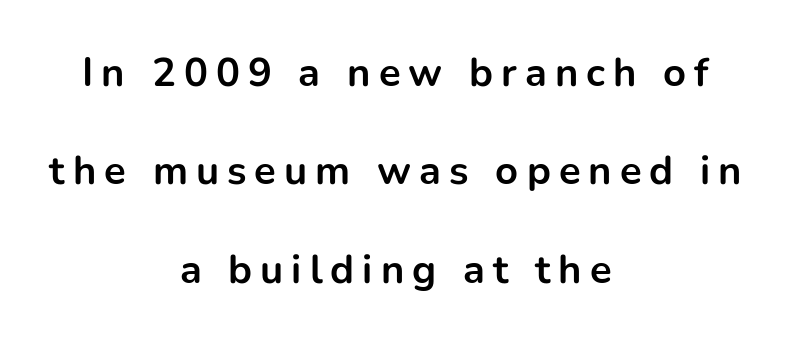
The image shows 40 px bold sans-serif type, upright; set centered, loose line spacing (2.46x), unusually wide letter spacing (+0.2 em), not underlined; low stroke contrast and a medium x-height.
